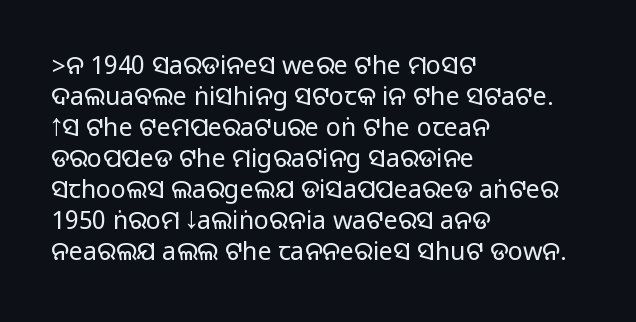
Q: Is the text italic (slanted)? A: No, it is upright.
Q: Is the text underlined? A: No.
Q: How is the paragraph aligned? A: Left-aligned.
Q: Is the spacing between letters normal or unusually wide? A: Normal.
